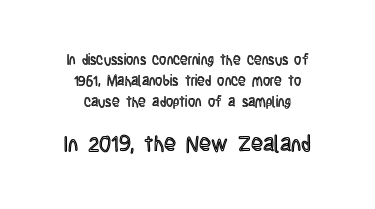
Q: Is the text italic (slanted)? A: No, it is upright.
Q: Is the text underlined? A: No.
Q: How is the paragraph aligned? A: Centered.
Q: Is the spacing between letters normal or unusually wide? A: Normal.
Q: Is the spacing between lines tight, normal or loose? A: Normal.
Q: Which block of text is set in a larger size, the first (top) or the second (bottom)? A: The second (bottom) one.
